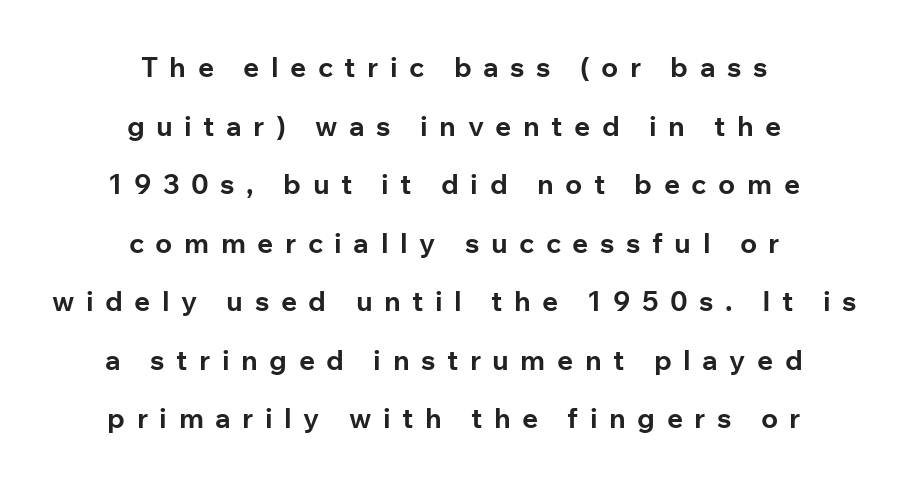
Interline gaps are noticeably wide in this sample. Every letter is thick-stroked: bold, no question. Every character sits straight up, as roman type does. Nothing sits at the stroke ends, so this counts as sans-serif. The compositor balanced each line on the midline.
